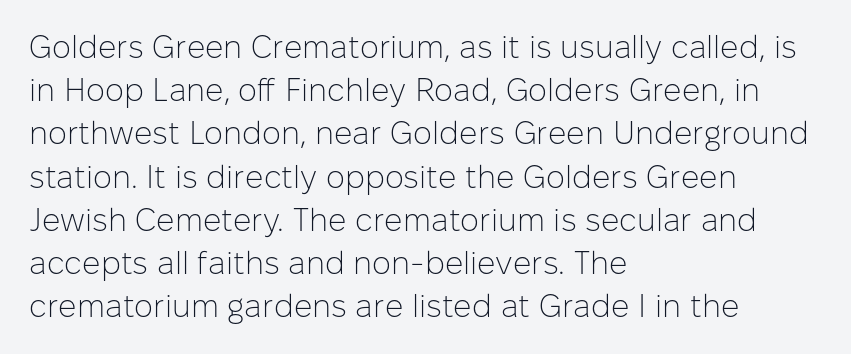
The image shows 32 px light sans-serif type, upright; set left-aligned, normal line spacing (1.35x), normal letter spacing, not underlined; low stroke contrast and a medium x-height.
